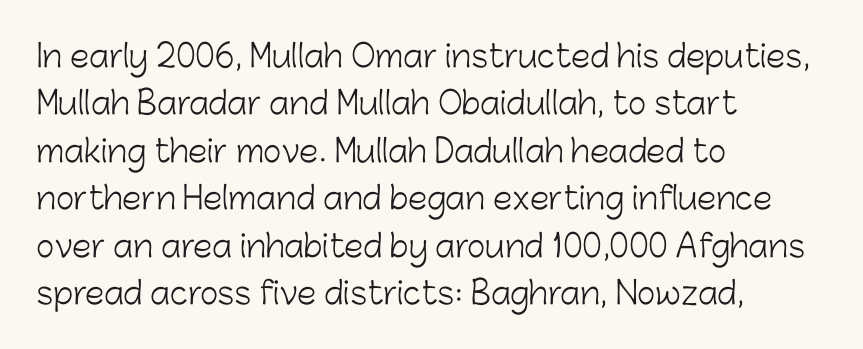
Q: Is the text bold? A: No.
Q: Is the text italic (slanted)? A: No, it is upright.
Q: Is the typeface a serif or a sans-serif typeface? A: Sans-serif.
Q: Is the text underlined? A: No.
Q: How is the paragraph aligned? A: Left-aligned.
Q: Is the spacing between letters normal or unusually wide? A: Normal.
Q: Is the spacing between lines tight, normal or loose? A: Normal.
Q: Width (condensed, normal, or wide)? A: Normal.
Q: Stroke contrast? A: Low.
Q: x-height? A: Medium.
Q: Monospaced? A: No.
